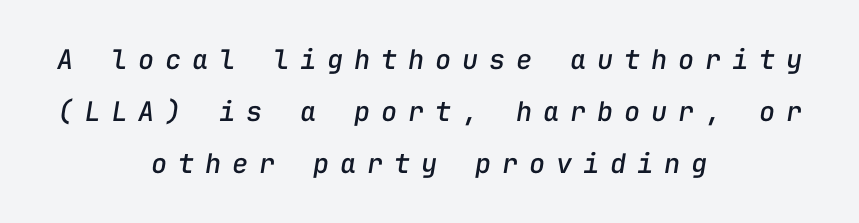
{"italic": "yes", "lean": "right", "slant_degrees": 9, "underline": "no", "align": "center", "line_spacing": "loose", "line_spacing_ratio": 1.92, "letter_spacing": "wide", "letter_spacing_em": 0.4, "glyph_px": 27}
